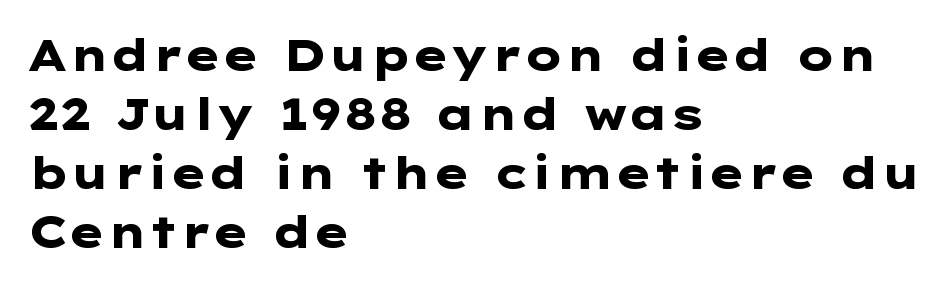
Q: Is the text bold? A: Yes.
Q: Is the text italic (slanted)? A: No, it is upright.
Q: Is the typeface a serif or a sans-serif typeface? A: Sans-serif.
Q: Is the text underlined? A: No.
Q: How is the paragraph aligned? A: Left-aligned.
Q: Is the spacing between letters normal or unusually wide? A: Normal.
Q: Is the spacing between lines tight, normal or loose? A: Normal.
Q: Width (condensed, normal, or wide)? A: Wide.
Q: Stroke contrast? A: Low.
Q: x-height? A: Medium.
